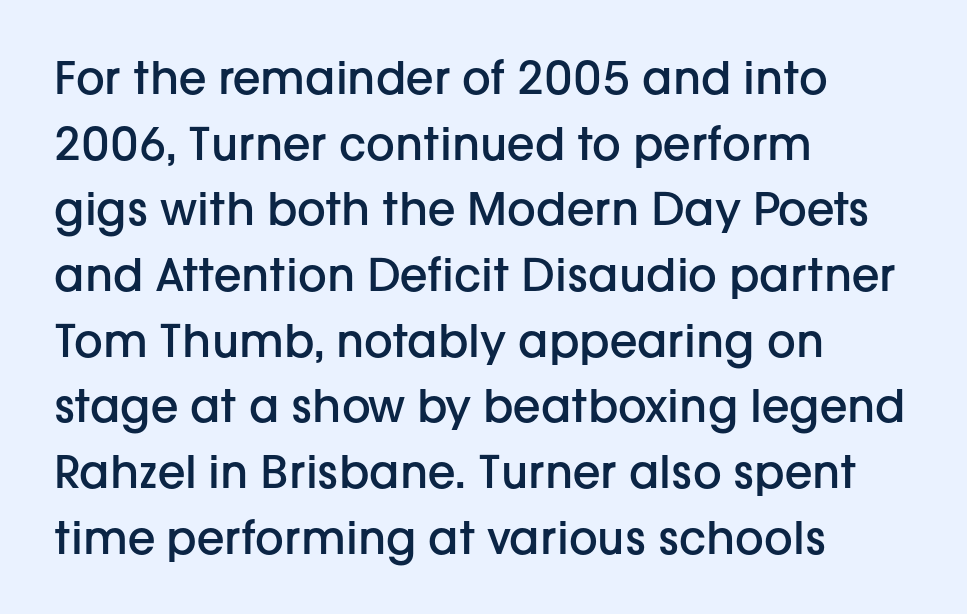
Q: Is the text bold? A: Semi-bold.
Q: Is the text italic (slanted)? A: No, it is upright.
Q: Is the typeface a serif or a sans-serif typeface? A: Sans-serif.
Q: Is the text underlined? A: No.
Q: How is the paragraph aligned? A: Left-aligned.
Q: Is the spacing between letters normal or unusually wide? A: Normal.
Q: Is the spacing between lines tight, normal or loose? A: Normal.
Q: Width (condensed, normal, or wide)? A: Normal.
Q: Stroke contrast? A: Low.
Q: x-height? A: Medium.
Q: Monospaced? A: No.
